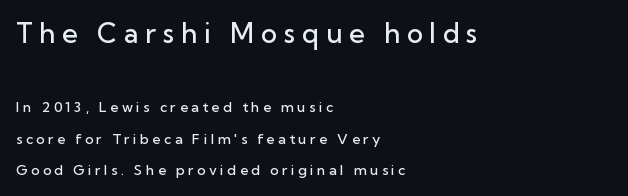
Weight check: semibold — heavier than regular, not quite bold. No word sits above an underline. Characters remain perfectly vertical along every line. This sample trades compactness for vertical openness between lines. Inter-character spacing is expanded well beyond the font's built-in metrics.
